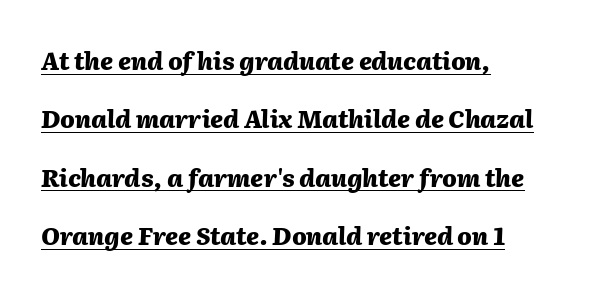
The passage is arranged the way most books set body copy — flush left. What weight is shown? A full bold with thick strokes. Beneath each row of characters lies a ruled line. Rows of type keep a wide berth in the vertical direction.
